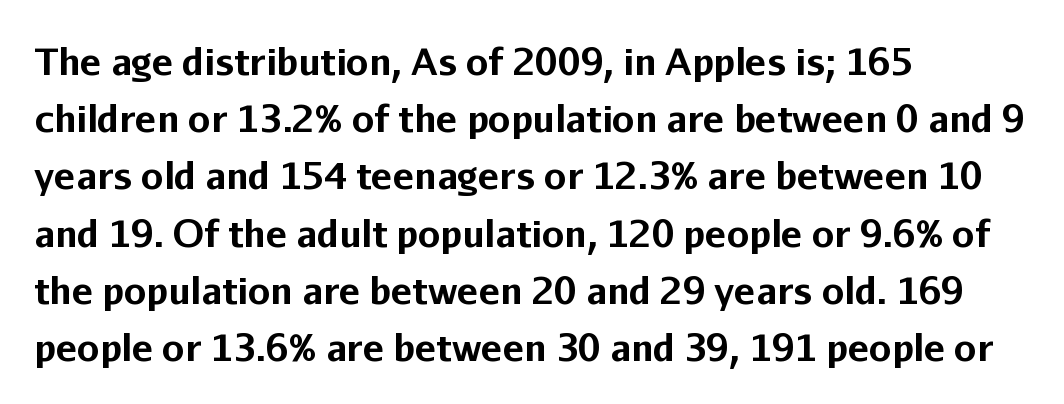
The image shows 36 px bold sans-serif type, upright; set left-aligned, normal line spacing (1.59x), normal letter spacing, not underlined; low stroke contrast and a medium x-height.
